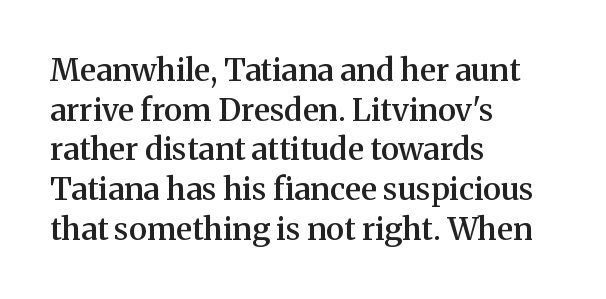
The image shows 31 px semibold serif type, upright; set left-aligned, normal line spacing (1.28x), normal letter spacing, not underlined; medium stroke contrast and a medium x-height.
